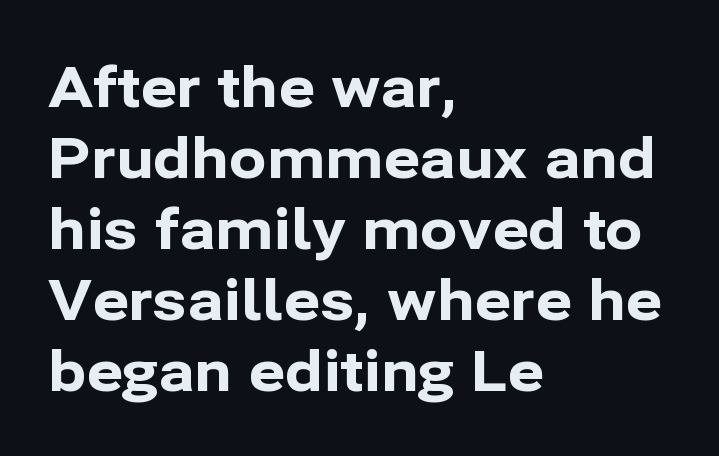
{"serif": "no", "italic": "no", "bold": "yes", "weight": "bold", "width": "normal", "stroke_contrast": "low", "x_height": "medium", "monospaced": "no", "underline": "no", "align": "left", "line_spacing": "normal", "line_spacing_ratio": 1.27, "letter_spacing": "normal", "letter_spacing_em": 0.0, "glyph_px": 56}
